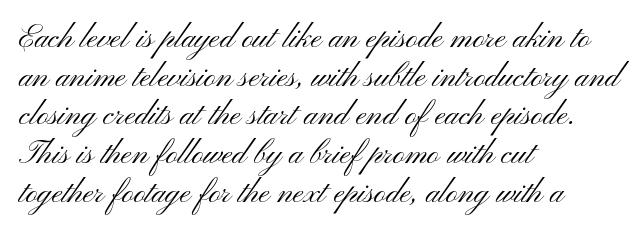
The weight would be labelled regular, book, light, or lighter still. Clear beneath every line of the passage. Caption: standard tracking, unaltered. The font family rendered here belongs to the sans-serif group.
